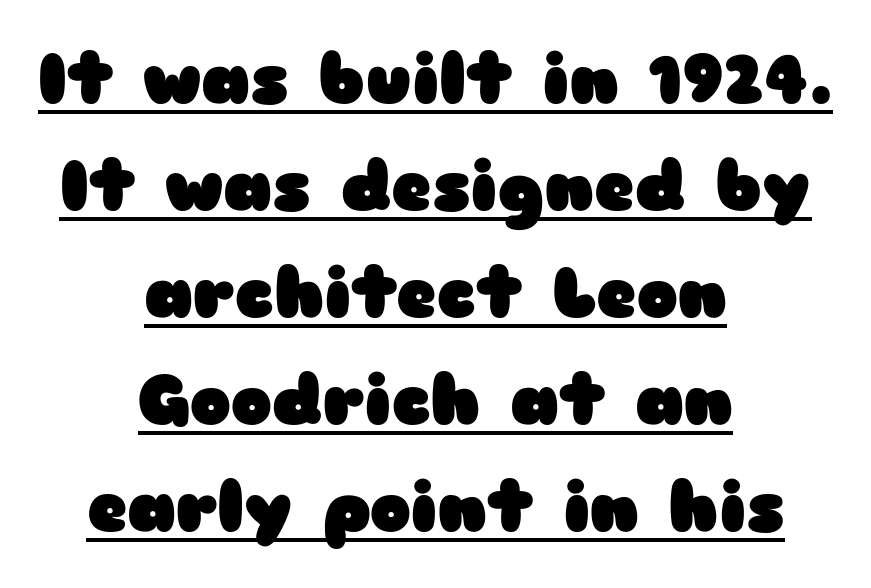
{"serif": "no", "italic": "no", "bold": "yes", "weight": "heavy", "width": "wide", "stroke_contrast": "low", "x_height": "medium", "monospaced": "no", "underline": "yes", "align": "center", "line_spacing": "normal", "line_spacing_ratio": 1.55, "letter_spacing": "normal", "letter_spacing_em": 0.0, "glyph_px": 69}
